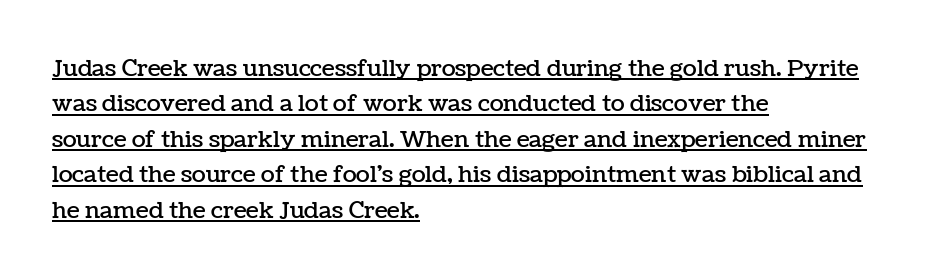
{"italic": "no", "underline": "yes", "align": "left", "line_spacing": "normal", "line_spacing_ratio": 1.54, "letter_spacing": "normal", "letter_spacing_em": 0.0, "glyph_px": 23}
